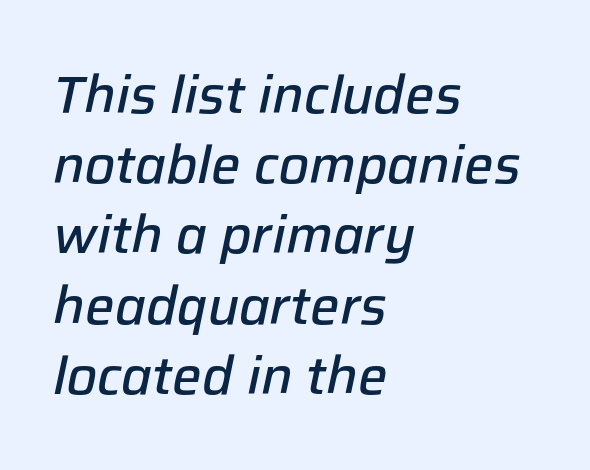
{"italic": "yes", "lean": "right", "slant_degrees": 12, "bold": "semi", "weight": "semibold", "width": "normal", "stroke_contrast": "low", "x_height": "medium", "monospaced": "no", "underline": "no", "align": "left", "line_spacing": "normal", "line_spacing_ratio": 1.35, "letter_spacing": "normal", "letter_spacing_em": 0.0, "glyph_px": 52}
